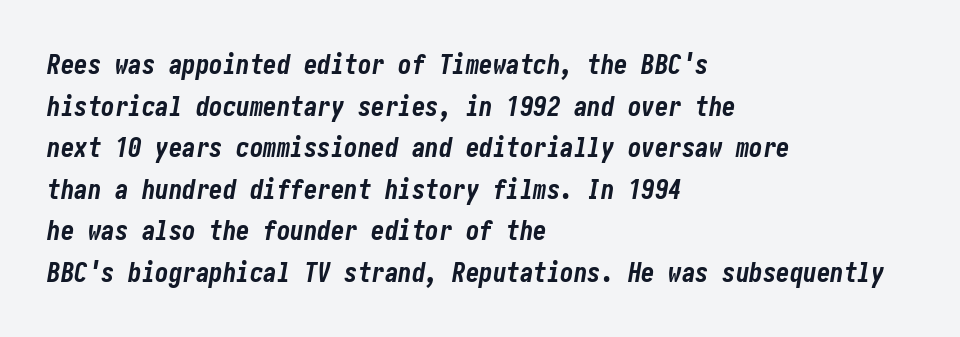
{"italic": "yes", "lean": "right", "slant_degrees": 10, "bold": "yes", "underline": "no", "align": "left", "line_spacing": "normal", "line_spacing_ratio": 1.54, "letter_spacing": "normal", "letter_spacing_em": 0.0, "glyph_px": 27}
